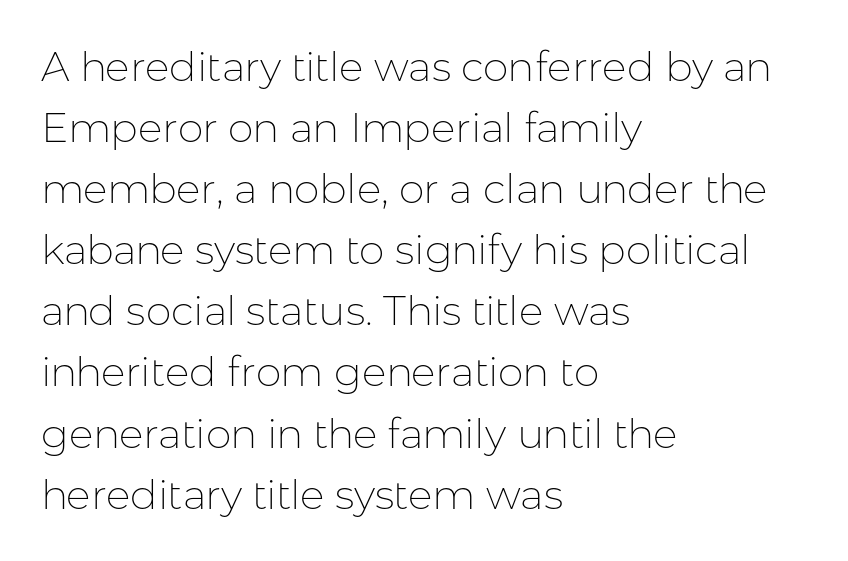
The image shows 41 px thin sans-serif type, upright; set left-aligned, normal line spacing (1.49x), normal letter spacing, not underlined; low stroke contrast and a medium x-height.
